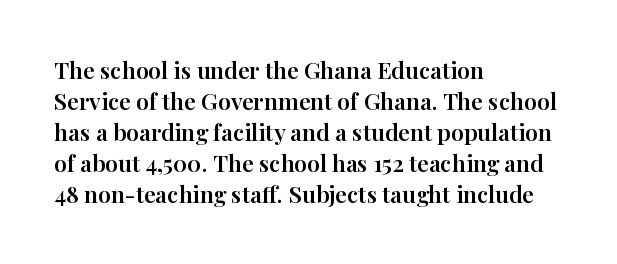
{"italic": "no", "underline": "no", "align": "left", "line_spacing": "normal", "line_spacing_ratio": 1.35, "letter_spacing": "normal", "letter_spacing_em": 0.0, "glyph_px": 23}
